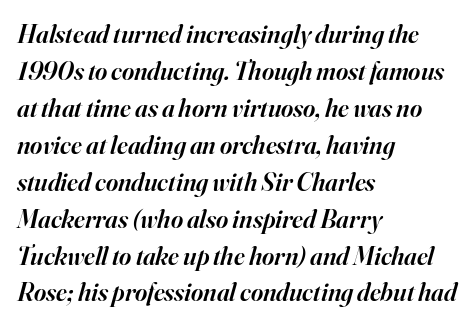
{"italic": "yes", "lean": "right", "slant_degrees": 16, "bold": "semi", "underline": "no", "align": "left", "line_spacing": "normal", "line_spacing_ratio": 1.42, "letter_spacing": "normal", "letter_spacing_em": 0.0, "glyph_px": 26}
